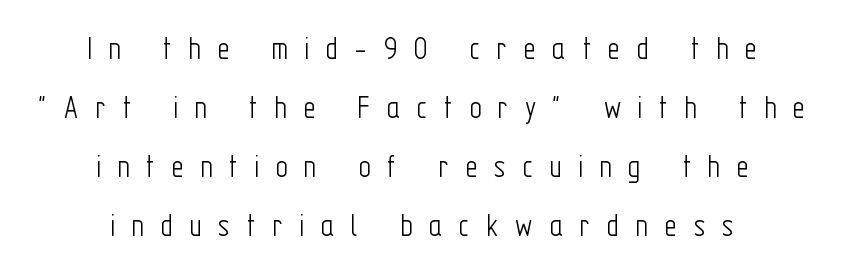
The typeface chosen for these lines omits serifs. Vertical strokes here are truly vertical. Anything drawn beneath the words? Only blank space. The rendering uses natural spacing where letterforms have individual widths.
